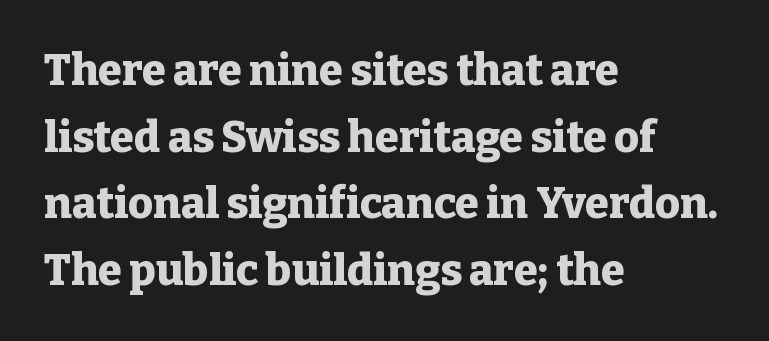
{"serif": "yes", "italic": "no", "bold": "yes", "weight": "heavy", "width": "normal", "stroke_contrast": "low", "x_height": "medium", "monospaced": "no", "underline": "no", "align": "left", "line_spacing": "normal", "line_spacing_ratio": 1.55, "letter_spacing": "normal", "letter_spacing_em": 0.0, "glyph_px": 43}
